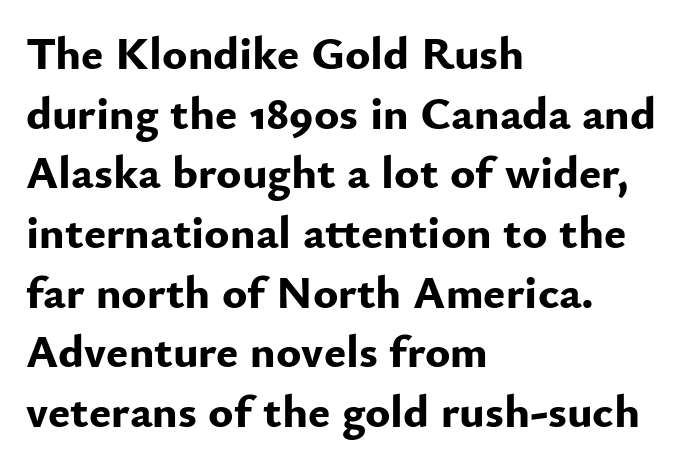
Leftover space on each line is placed entirely after the last word. This sample uses an upright cut, with every glyph sitting square on the baseline. Unmarked baselines from the first word to the last. The horizontal fit of the characters is conventional and even. The leading is moderate, giving the passage an even texture. Each letter keeps its own natural width here, so spacing adapts to shape.
